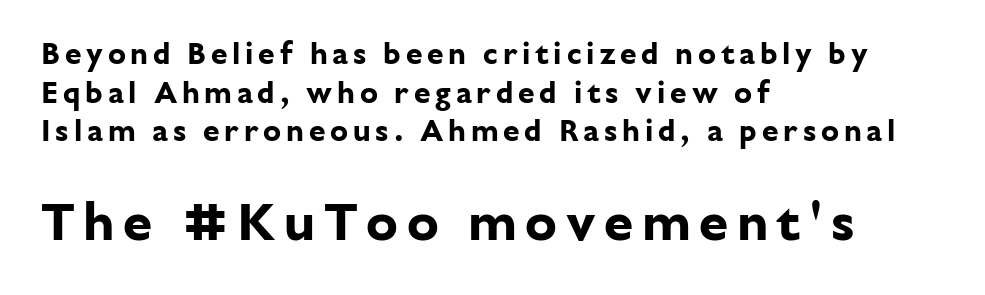
{"serif": "no", "italic": "no", "bold": "yes", "weight": "bold", "width": "normal", "stroke_contrast": "low", "x_height": "medium", "monospaced": "no", "underline": "no", "align": "left", "line_spacing": "normal", "line_spacing_ratio": 1.29, "larger_block": "second", "size_ratio": 1.77, "glyph_px": 53}
